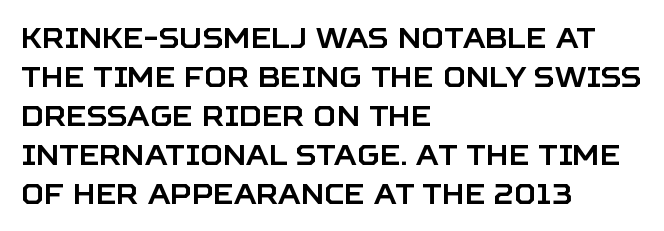
The lettering stays uniformly vertical, giving the passage a roman look. The face used here is a sans, in the tradition of grotesques and geometrics. The text block is weighted toward the left margin, trailing off unevenly rightward. Rows of type keep a routine distance in the vertical direction.
